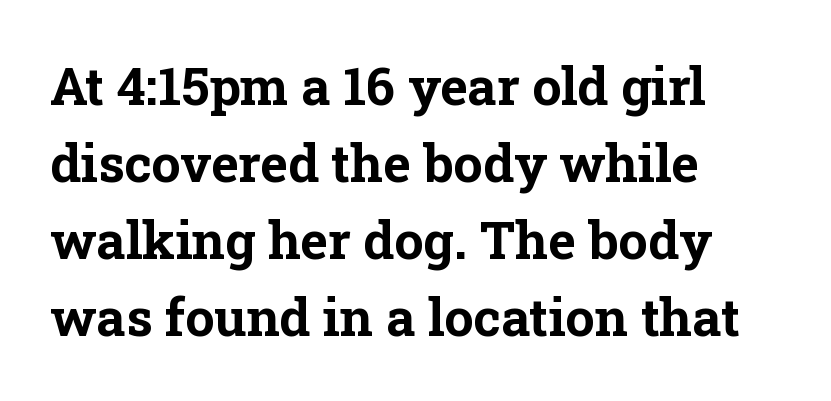
Every letter is thick-stroked: bold, no question. Unmarked baselines from the first word to the last. Font category for this specimen: serif. The rendering keeps characters at their native spacing. The rendering anchors every line to the left-hand side. Is this a fixed-width face? No — the glyphs have proportional, varying widths.
